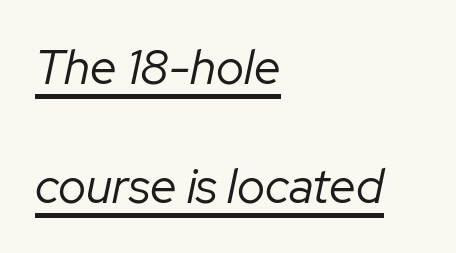
Q: Is the text bold? A: No.
Q: Is the text italic (slanted)? A: Yes, it leans right by about 12 degrees.
Q: Is the text underlined? A: Yes.
Q: How is the paragraph aligned? A: Left-aligned.
Q: Is the spacing between letters normal or unusually wide? A: Normal.
Q: Is the spacing between lines tight, normal or loose? A: Loose.
Q: Width (condensed, normal, or wide)? A: Normal.
Q: Stroke contrast? A: Low.
Q: x-height? A: Medium.
Q: Monospaced? A: No.
